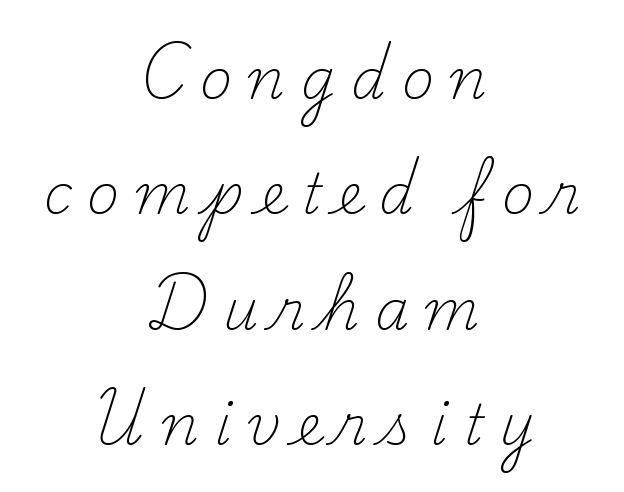
The image shows 55 px light type; set centered, loose line spacing (2.1x), unusually wide letter spacing (+0.29 em), not underlined; medium stroke contrast and a small x-height.
